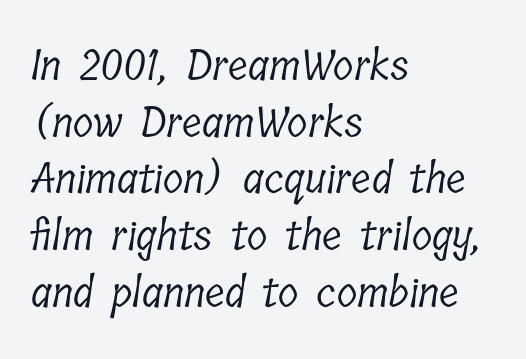
Regarding leading, the lines here are spaced in the standard way. Character widths vary here, with narrow letters taking less room than wide ones. The string is rendered with underlining switched off. The passage shown has conventional tracking throughout. A light-to-regular cut is what we see here.
